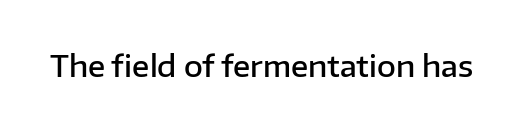
The image shows 29 px semibold sans-serif type, upright; set normal letter spacing, not underlined; low stroke contrast and a medium x-height.
